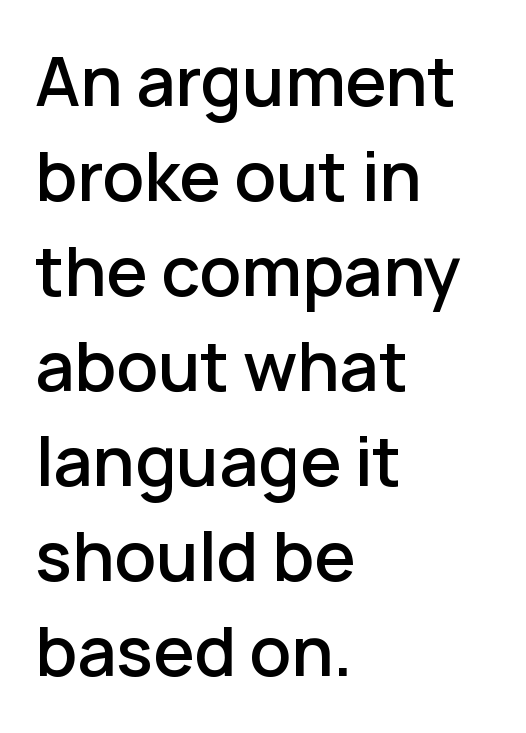
The face used here is proportionally spaced, like ordinary book or web type. Default kerning and tracking; the words read as compact shapes. Classification — sans serif. The passage shown stacks its lines at a standard gap. Where is the straight margin? On the left. Notice how the stems are strictly vertical — no italics here.
